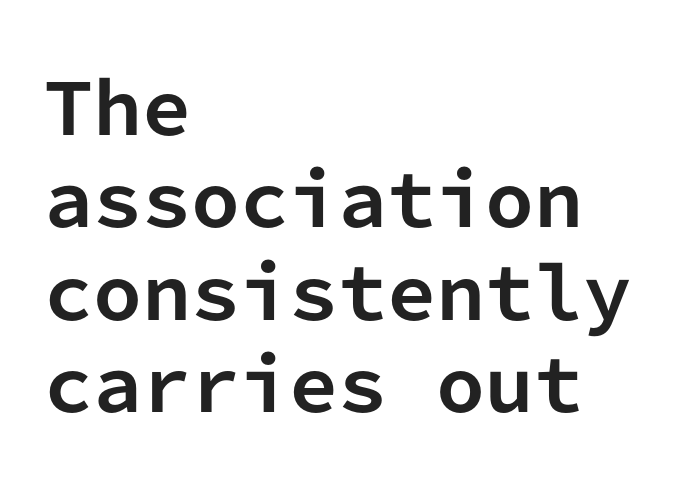
The image shows 70 px bold sans-serif type, upright, monospaced; set left-aligned, normal line spacing (1.32x), normal letter spacing, not underlined; low stroke contrast and a medium x-height.
